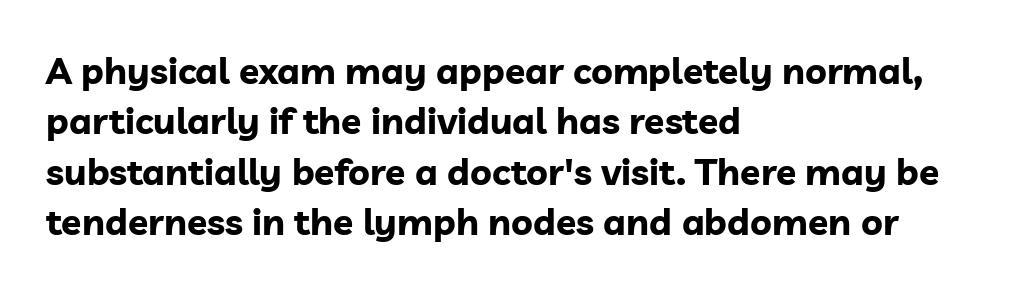
Designer's note — italics off, roman on. Leading matches the norm, producing a regular column. Students, this is bold: see how much ink each stroke carries. Character widths vary here, with narrow letters taking less room than wide ones. The passage is arranged the way most books set body copy — flush left. Nope, no serifs anywhere on these letters.
